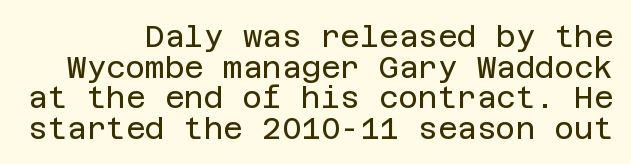
{"serif": "no", "italic": "no", "bold": "no", "weight": "regular", "width": "normal", "stroke_contrast": "low", "x_height": "large", "underline": "no", "align": "right", "line_spacing": "tight", "line_spacing_ratio": 1.02, "letter_spacing": "normal", "letter_spacing_em": 0.0, "glyph_px": 30}
